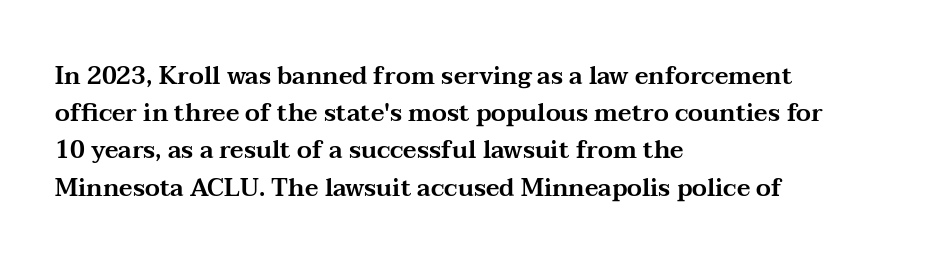
Q: Is the text italic (slanted)? A: No, it is upright.
Q: Is the text underlined? A: No.
Q: How is the paragraph aligned? A: Left-aligned.
Q: Is the spacing between letters normal or unusually wide? A: Normal.
Q: Is the spacing between lines tight, normal or loose? A: Normal.
